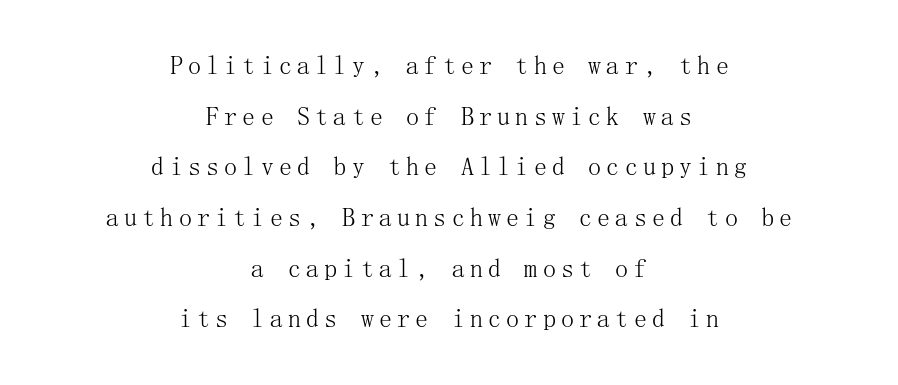
The image shows 26 px text type, upright; set centered, loose line spacing (1.95x), unusually wide letter spacing (+0.2 em), not underlined.
